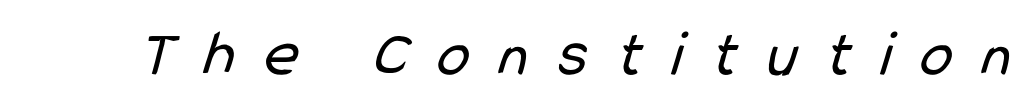
{"serif": "no", "bold": "no", "weight": "regular", "width": "condensed", "stroke_contrast": "low", "x_height": "medium", "monospaced": "no", "underline": "no", "letter_spacing": "wide", "letter_spacing_em": 0.46, "glyph_px": 65}
